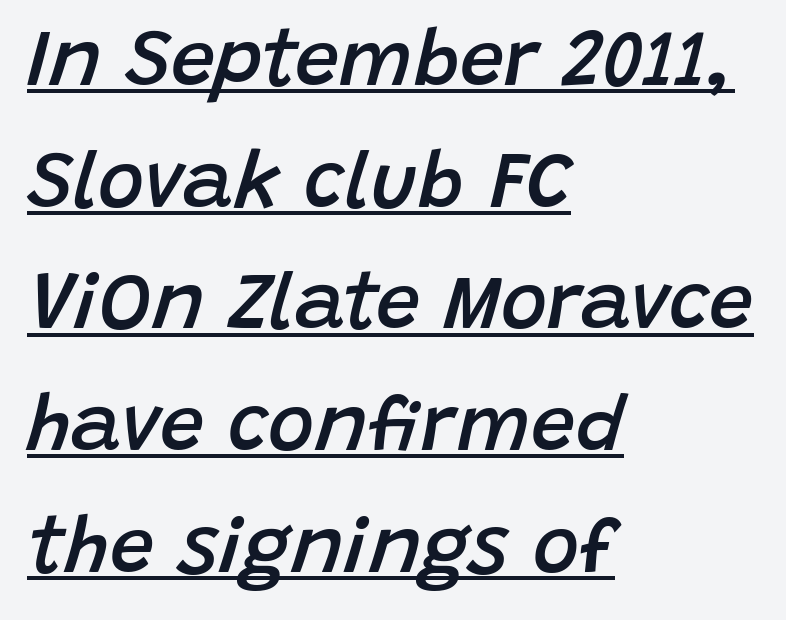
Q: Is the text bold? A: Semi-bold.
Q: Is the text italic (slanted)? A: Yes, it leans right by about 15 degrees.
Q: Is the text underlined? A: Yes.
Q: How is the paragraph aligned? A: Left-aligned.
Q: Is the spacing between letters normal or unusually wide? A: Normal.
Q: Is the spacing between lines tight, normal or loose? A: Normal.
Q: Width (condensed, normal, or wide)? A: Normal.
Q: Stroke contrast? A: Low.
Q: x-height? A: Large.
Q: Monospaced? A: No.
